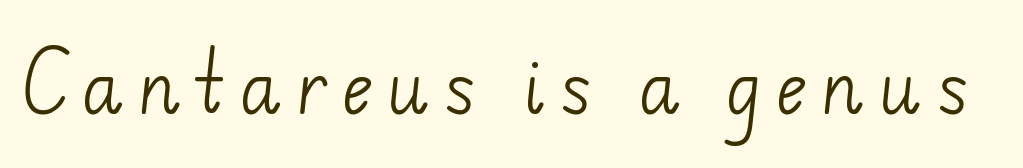
Q: Is the text bold? A: No.
Q: Is the typeface a serif or a sans-serif typeface? A: Sans-serif.
Q: Is the text underlined? A: No.
Q: Is the spacing between letters normal or unusually wide? A: Unusually wide.
Q: Width (condensed, normal, or wide)? A: Normal.
Q: Stroke contrast? A: Low.
Q: x-height? A: Small.
Q: Monospaced? A: No.
